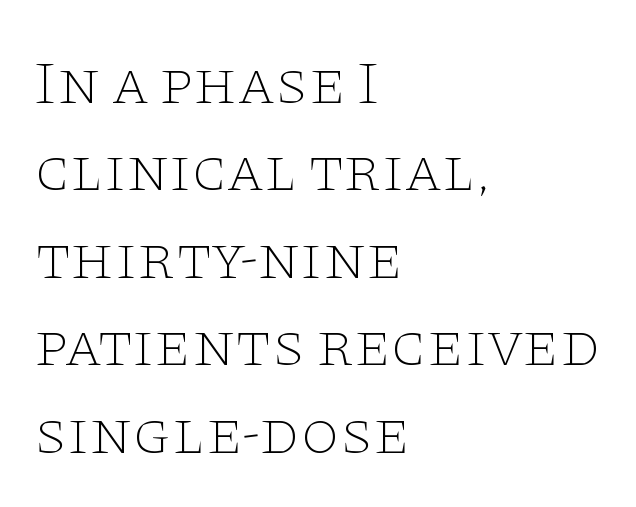
Q: Is the text bold? A: No.
Q: Is the text italic (slanted)? A: No, it is upright.
Q: Is the typeface a serif or a sans-serif typeface? A: Serif.
Q: Is the text underlined? A: No.
Q: How is the paragraph aligned? A: Left-aligned.
Q: Is the spacing between letters normal or unusually wide? A: Normal.
Q: Is the spacing between lines tight, normal or loose? A: Normal.
Q: Width (condensed, normal, or wide)? A: Wide.
Q: Stroke contrast? A: Low.
Q: x-height? A: Large.
Q: Monospaced? A: No.
